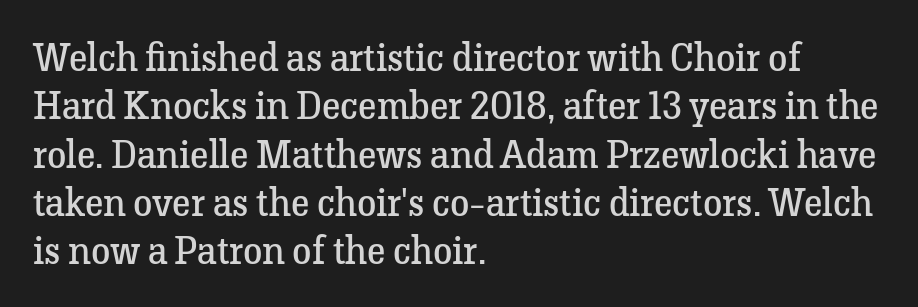
Little horizontal feet cap the strokes, marking this as serif type. Default kerning and tracking; the words read as compact shapes. The lettering holds an erect, upright posture throughout. Compared with a centered layout, this one pins lines to the left instead. The cut favours lightness, reaching ordinary text weight at its darkest. Here the designer chose a conventional face with non-uniform glyph widths.
